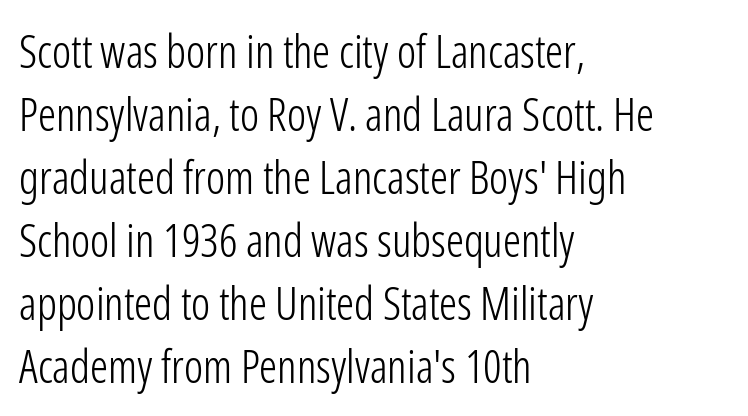
{"serif": "no", "italic": "no", "bold": "no", "weight": "light", "width": "condensed", "stroke_contrast": "low", "x_height": "medium", "monospaced": "no", "underline": "no", "align": "left", "line_spacing": "normal", "line_spacing_ratio": 1.4, "letter_spacing": "normal", "letter_spacing_em": 0.0, "glyph_px": 45}
